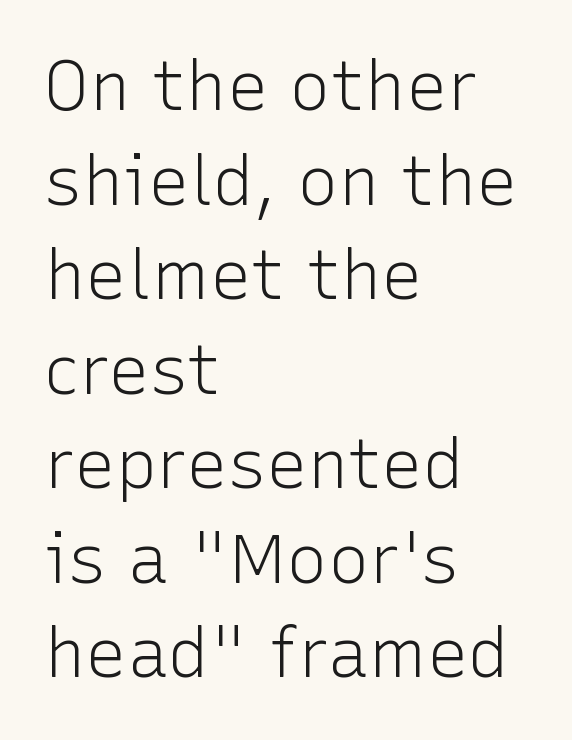
The image shows 69 px light sans-serif type, upright; set left-aligned, normal line spacing (1.37x), normal letter spacing, not underlined; low stroke contrast and a medium x-height.
